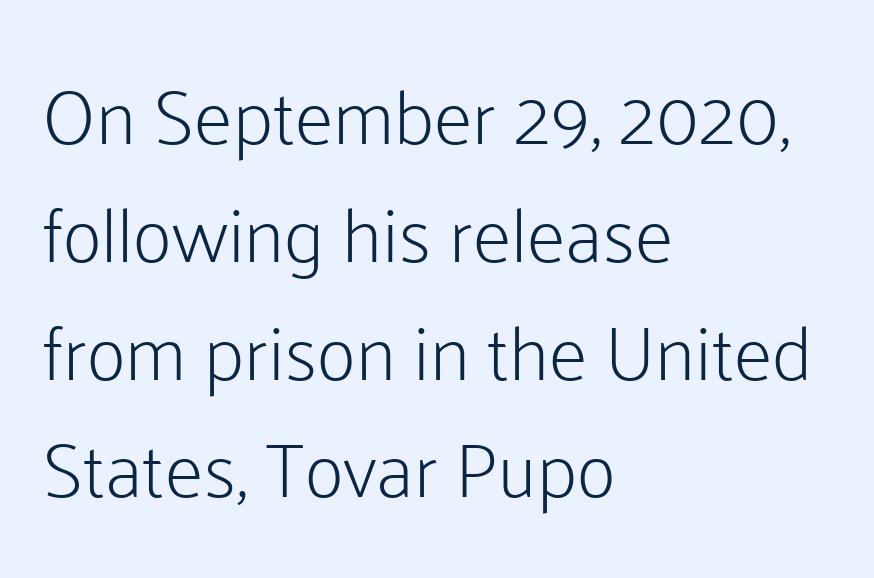
{"serif": "no", "italic": "no", "bold": "no", "weight": "light", "width": "normal", "stroke_contrast": "low", "x_height": "medium", "monospaced": "no", "underline": "no", "align": "left", "line_spacing": "normal", "line_spacing_ratio": 1.53, "letter_spacing": "normal", "letter_spacing_em": 0.0, "glyph_px": 77}
